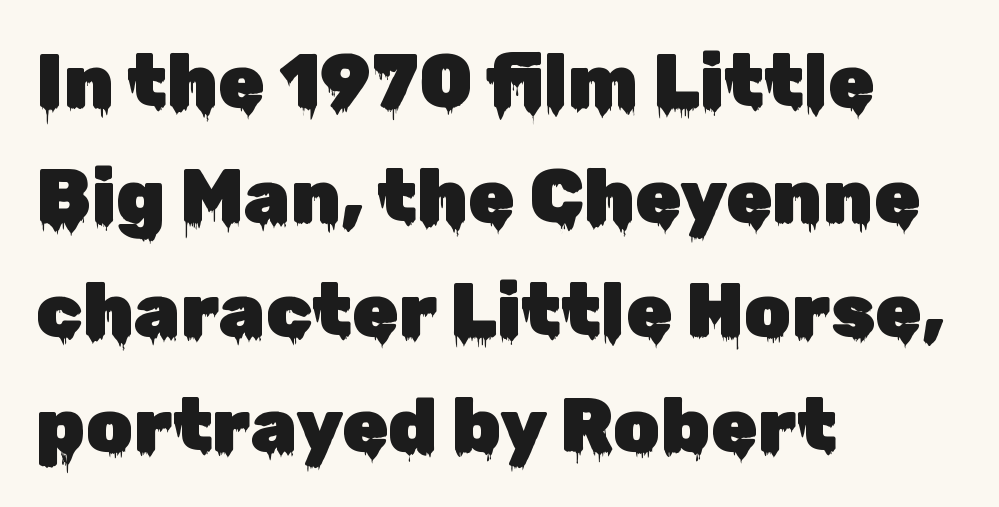
Font category for this specimen: sans-serif. Rule under the text: the space is simply empty. The rendering uses natural spacing where letterforms have individual widths. The passage is arranged the way most books set body copy — flush left. Posture: straight, roman, zero tilt. Standard letterfit; no display-style spreading of the glyphs.
